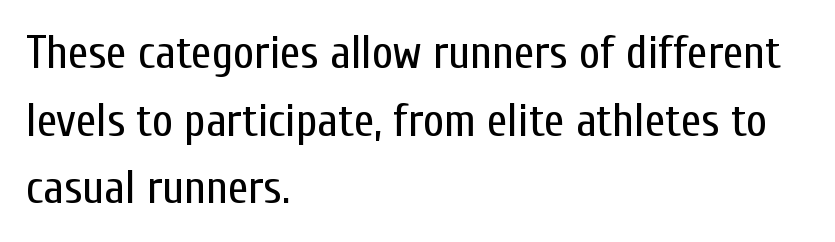
The image shows 46 px regular-weight, condensed sans-serif type, upright; set left-aligned, normal line spacing (1.47x), normal letter spacing, not underlined; low stroke contrast and a medium x-height.
